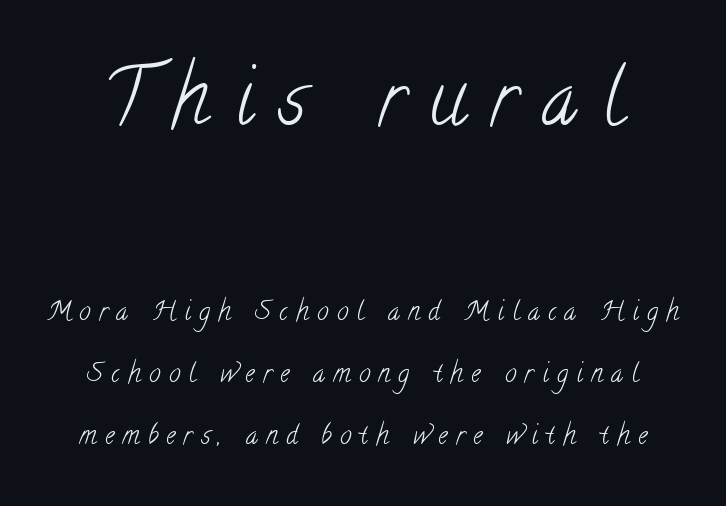
The image shows 77 px light, condensed type; set loose line spacing (2.39x), unusually wide letter spacing (+0.32 em), not underlined; the first (top) block is 2.96x larger; low stroke contrast and a small x-height.
